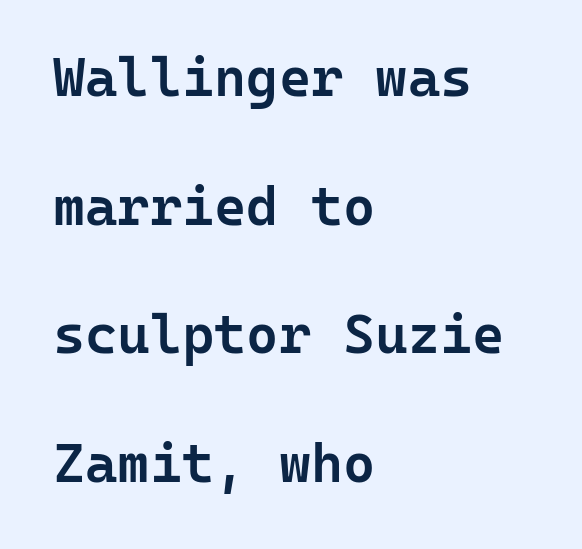
{"serif": "no", "italic": "no", "bold": "semi", "weight": "semibold", "width": "normal", "stroke_contrast": "low", "x_height": "medium", "monospaced": "yes", "underline": "no", "align": "left", "line_spacing": "loose", "line_spacing_ratio": 2.34, "letter_spacing": "normal", "letter_spacing_em": 0.0, "glyph_px": 55}
